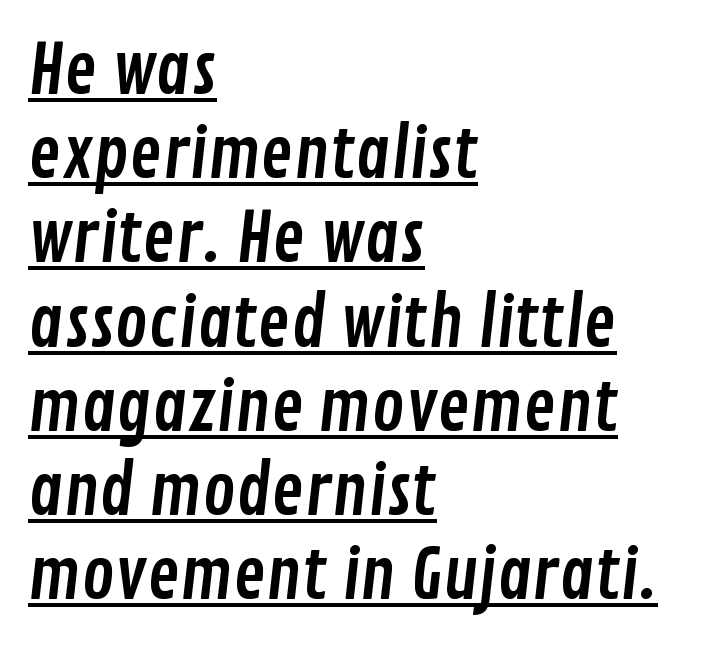
Q: Is the typeface a serif or a sans-serif typeface? A: Sans-serif.
Q: Is the text underlined? A: Yes.
Q: How is the paragraph aligned? A: Left-aligned.
Q: Is the spacing between letters normal or unusually wide? A: Normal.
Q: Width (condensed, normal, or wide)? A: Condensed.
Q: Stroke contrast? A: Low.
Q: x-height? A: Medium.
Q: Monospaced? A: No.
